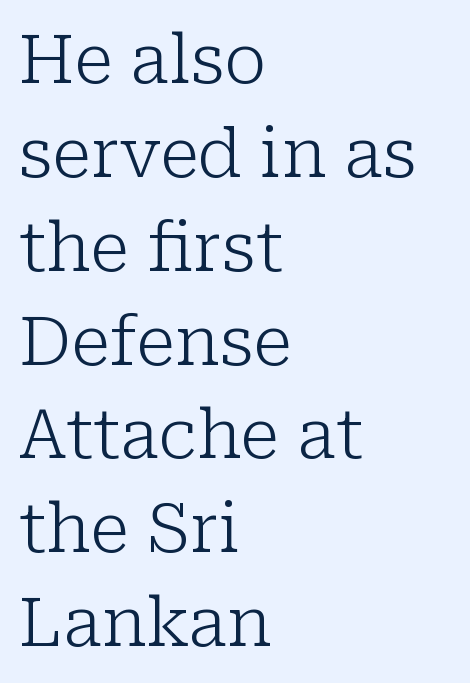
Each new line begins a customary step beneath the previous one. Anything drawn beneath the words? Only blank space. The face looks like a standard text weight, possibly lighter. Regarding serifs, this sample has them. Looks like regular typesetting: each glyph gets only the width it needs. All the whitespace from short lines collects on the right.
